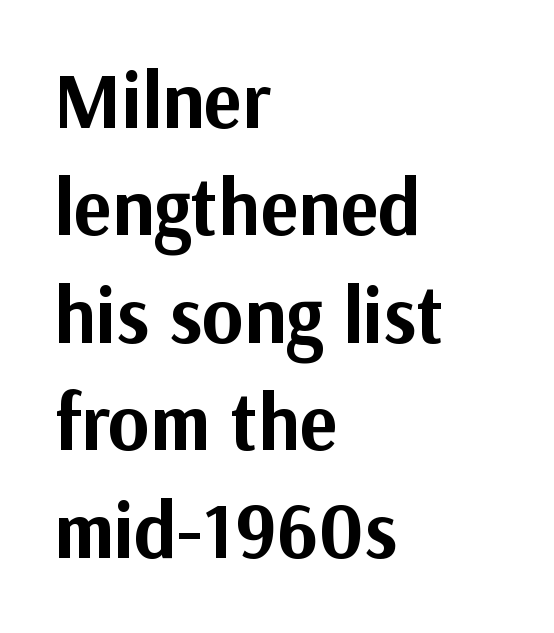
The baseline area is clear. Letter spacing: default. Does the weight exceed regular? Yes, all the way to bold. The face used here is proportionally spaced, like ordinary book or web type. Horizontally, the lines are justified to the leading edge only.
